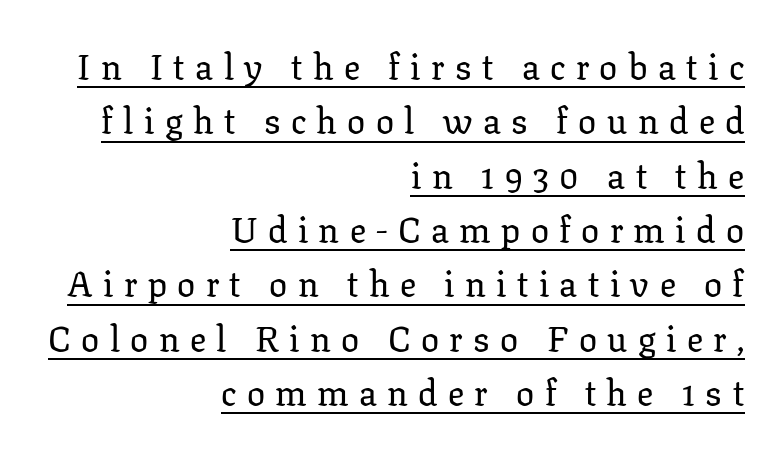
The image shows 36 px serif type, upright; set right-aligned, normal line spacing (1.51x), unusually wide letter spacing (+0.29 em), underlined; low stroke contrast and a medium x-height.
